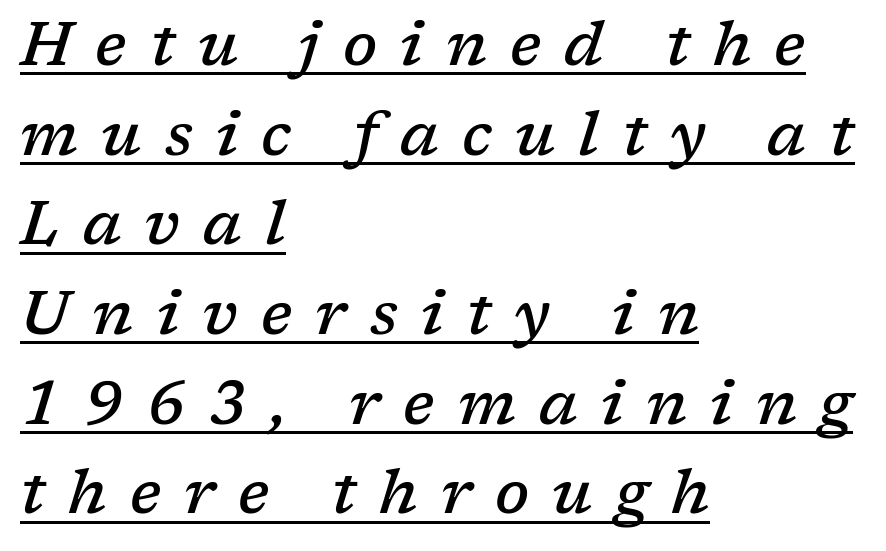
The image shows 61 px semibold serif type, italic (leaning right); set left-aligned, normal line spacing (1.47x), unusually wide letter spacing (+0.38 em), underlined; low stroke contrast and a medium x-height.
